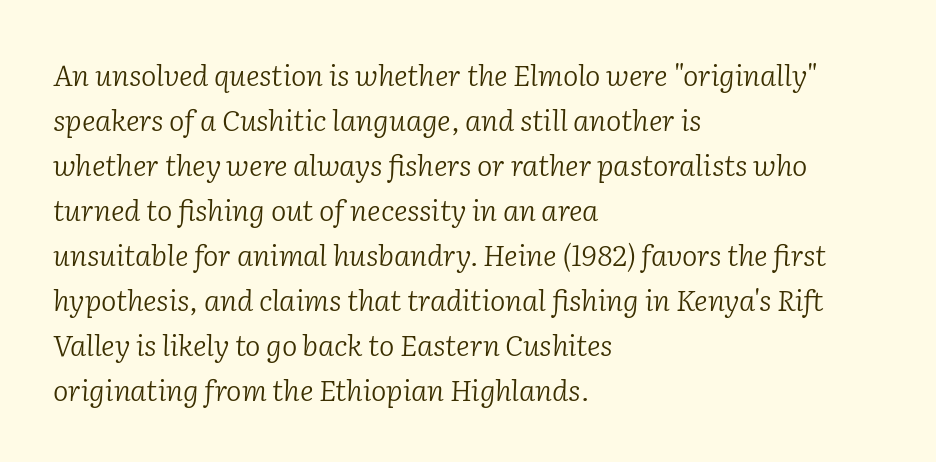
Q: Is the text bold? A: No.
Q: Is the text italic (slanted)? A: Yes, it leans right by about 2 degrees.
Q: Is the typeface a serif or a sans-serif typeface? A: Serif.
Q: Is the text underlined? A: No.
Q: How is the paragraph aligned? A: Left-aligned.
Q: Is the spacing between letters normal or unusually wide? A: Normal.
Q: Is the spacing between lines tight, normal or loose? A: Normal.
Q: Width (condensed, normal, or wide)? A: Normal.
Q: Stroke contrast? A: Low.
Q: x-height? A: Medium.
Q: Monospaced? A: No.
